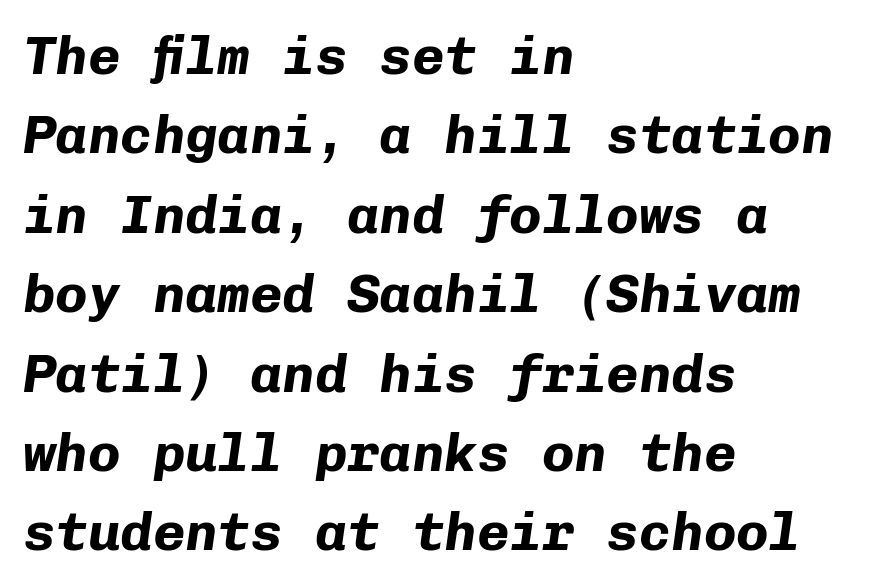
The image shows 54 px bold type, italic (leaning right), monospaced; set left-aligned, normal line spacing (1.47x), normal letter spacing, not underlined; low stroke contrast and a medium x-height.
